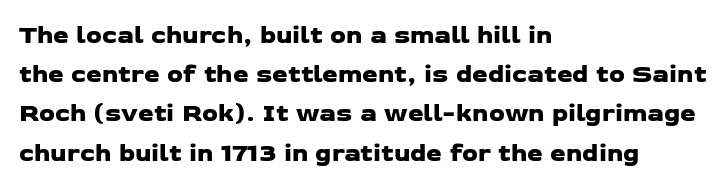
The lines are quadded left. Observe the ordinary spacing: letters are neighbours, not strangers. The string is rendered with underlining switched off. Each new line begins a customary step beneath the previous one.
